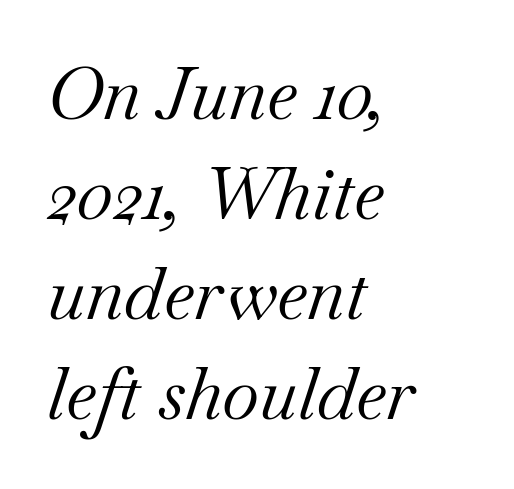
Q: Is the text bold? A: No.
Q: Is the text italic (slanted)? A: Yes, it leans right by about 18 degrees.
Q: Is the typeface a serif or a sans-serif typeface? A: Serif.
Q: Is the text underlined? A: No.
Q: How is the paragraph aligned? A: Left-aligned.
Q: Is the spacing between letters normal or unusually wide? A: Normal.
Q: Is the spacing between lines tight, normal or loose? A: Normal.
Q: Width (condensed, normal, or wide)? A: Normal.
Q: Stroke contrast? A: Medium.
Q: x-height? A: Small.
Q: Monospaced? A: No.
